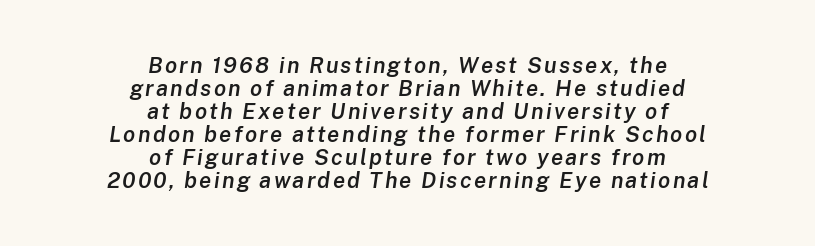
Compared with ordinary roman type, these characters are visibly tilted. Very little white space separates one row of letters from the next. The paragraph shown floats in the horizontal middle. Clear beneath every line of the passage. A fair bit of extra ink — the face is semibold, not bold.
